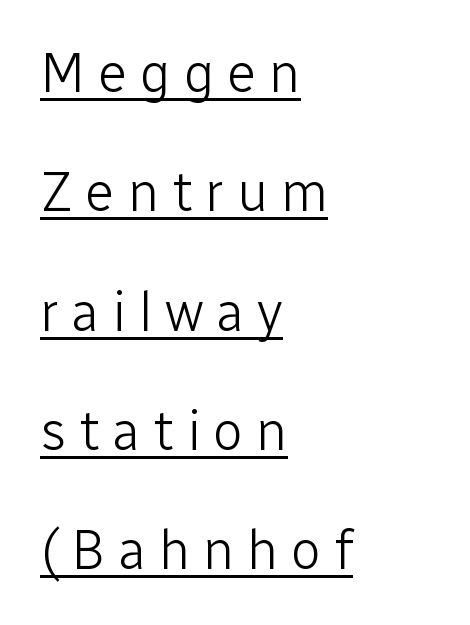
Q: Is the text bold? A: No.
Q: Is the text italic (slanted)? A: No, it is upright.
Q: Is the typeface a serif or a sans-serif typeface? A: Sans-serif.
Q: Is the text underlined? A: Yes.
Q: How is the paragraph aligned? A: Left-aligned.
Q: Is the spacing between letters normal or unusually wide? A: Unusually wide.
Q: Is the spacing between lines tight, normal or loose? A: Loose.
Q: Width (condensed, normal, or wide)? A: Normal.
Q: Stroke contrast? A: Low.
Q: x-height? A: Medium.
Q: Monospaced? A: No.
